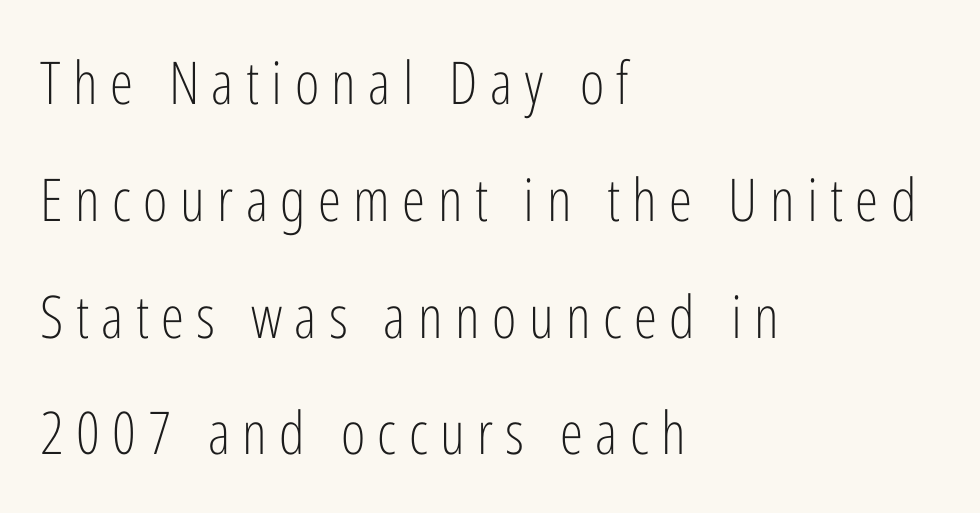
Character widths vary here, with narrow letters taking less room than wide ones. One glance says open: line gaps are wider than usual. This rendering features lettering with no underline. A light-to-regular cut is what we see here.
